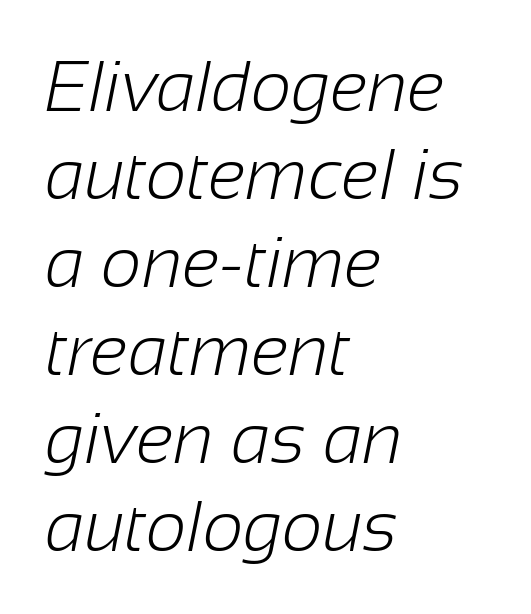
The image shows 71 px light sans-serif type; set left-aligned, line spacing 1.24x, normal letter spacing, not underlined; low stroke contrast and a medium x-height.
